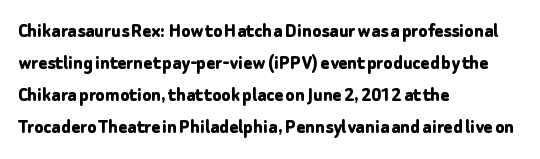
Q: Is the text bold? A: Yes.
Q: Is the text italic (slanted)? A: No, it is upright.
Q: Is the text underlined? A: No.
Q: How is the paragraph aligned? A: Left-aligned.
Q: Is the spacing between letters normal or unusually wide? A: Normal.
Q: Is the spacing between lines tight, normal or loose? A: Normal.
